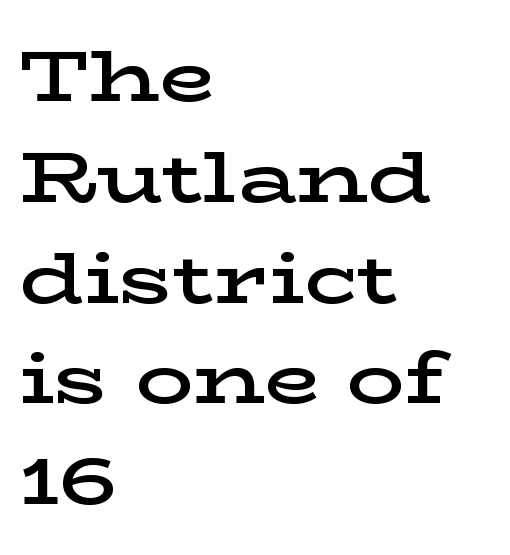
{"serif": "yes", "italic": "no", "bold": "semi", "weight": "semibold", "width": "wide", "stroke_contrast": "low", "x_height": "medium", "monospaced": "no", "underline": "no", "align": "left", "line_spacing": "normal", "line_spacing_ratio": 1.4, "letter_spacing": "normal", "letter_spacing_em": 0.0, "glyph_px": 72}
